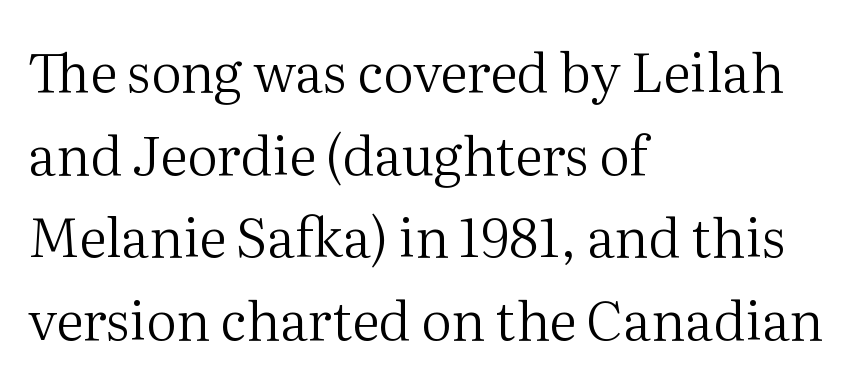
{"serif": "yes", "italic": "no", "bold": "no", "weight": "regular", "width": "normal", "stroke_contrast": "medium", "x_height": "medium", "monospaced": "no", "underline": "no", "align": "left", "line_spacing": "normal", "line_spacing_ratio": 1.53, "letter_spacing": "normal", "letter_spacing_em": 0.0, "glyph_px": 54}
